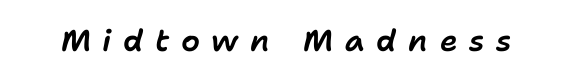
{"italic": "yes", "lean": "right", "slant_degrees": 11, "width": "normal", "stroke_contrast": "low", "x_height": "medium", "monospaced": "no", "underline": "no", "letter_spacing": "wide", "letter_spacing_em": 0.39, "glyph_px": 30}
